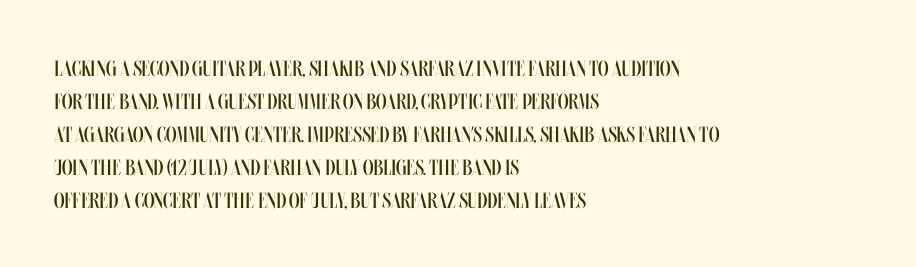
In terms of leading, this rendering sits right in the middle. Quick note: not italic, upright. Stems here are at most as thick as an everyday book face. Letter spacing: default.
